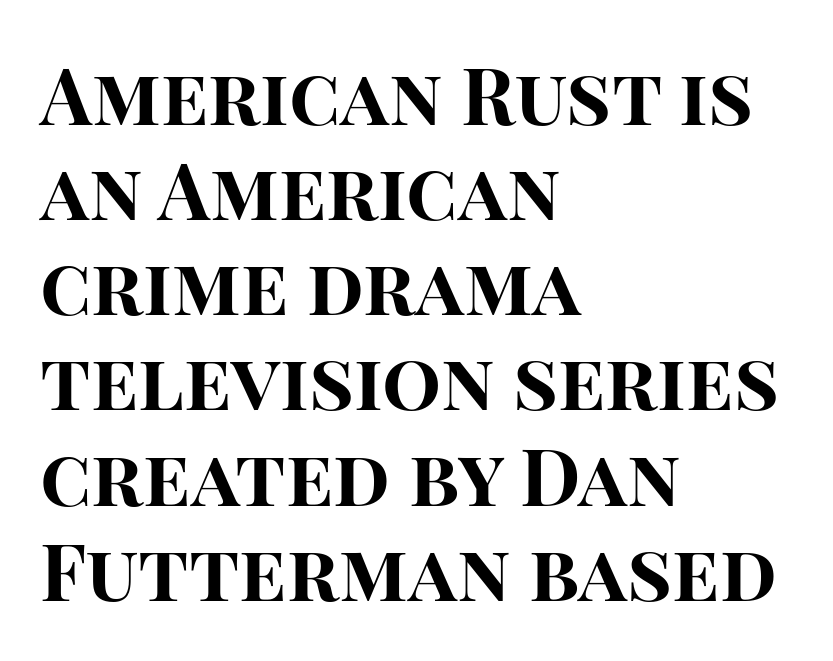
The image shows 78 px bold sans-serif type, upright; set left-aligned, line spacing 1.22x, normal letter spacing, not underlined; high stroke contrast and a large x-height.
